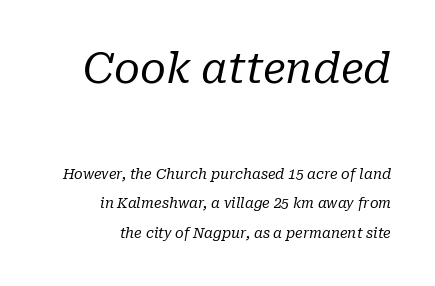
The composition opens big and finishes small. The passage shown is typeset with a serif family. The gap between lines stays unmarked. The text carries the slant typical of an italic or oblique font. Does extra space separate the letters? No, they use regular spacing.
